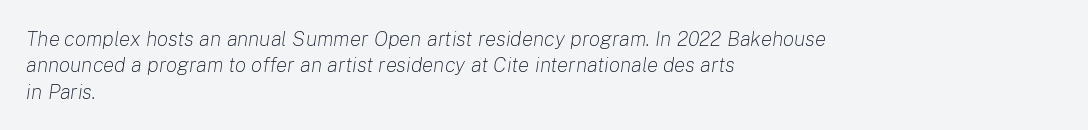
Q: Is the text bold? A: No.
Q: Is the text italic (slanted)? A: Yes, it leans right by about 8 degrees.
Q: Is the text underlined? A: No.
Q: How is the paragraph aligned? A: Left-aligned.
Q: Is the spacing between letters normal or unusually wide? A: Normal.
Q: Is the spacing between lines tight, normal or loose? A: Normal.
